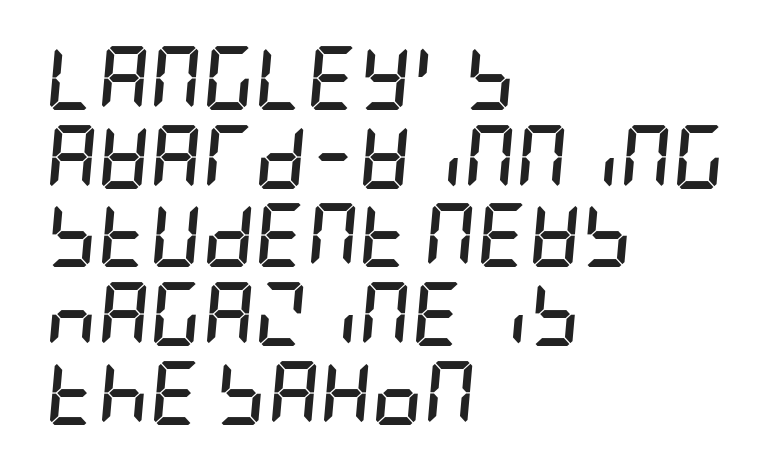
{"italic": "yes", "lean": "right", "slant_degrees": 5, "bold": "yes", "weight": "semibold", "width": "condensed", "stroke_contrast": "low", "x_height": "large", "underline": "no", "align": "left", "line_spacing_ratio": 1.23, "letter_spacing": "normal", "letter_spacing_em": 0.0, "glyph_px": 64}
